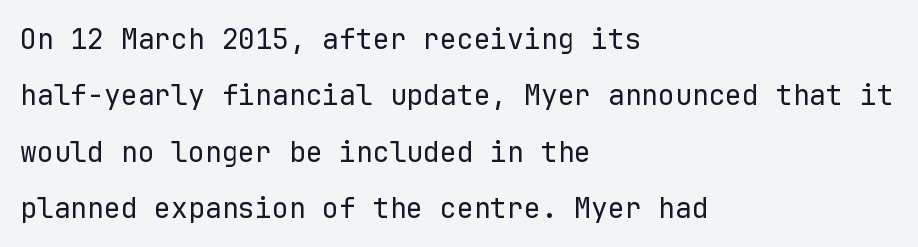
The image shows 28 px regular-weight sans-serif type, upright, monospaced; set left-aligned, loose line spacing (2.01x), normal letter spacing, not underlined; low stroke contrast and a medium x-height.
